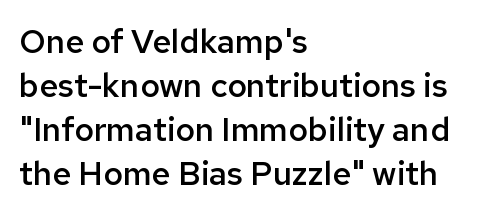
{"serif": "no", "italic": "no", "bold": "semi", "weight": "semibold", "width": "normal", "stroke_contrast": "low", "x_height": "medium", "monospaced": "no", "underline": "no", "align": "left", "line_spacing": "normal", "line_spacing_ratio": 1.33, "letter_spacing": "normal", "letter_spacing_em": 0.0, "glyph_px": 33}
